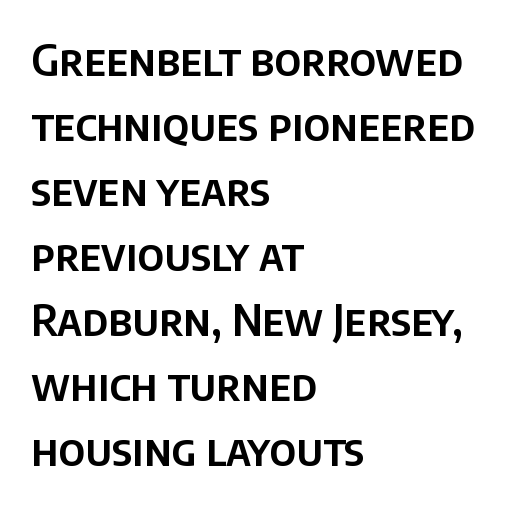
The image shows 43 px sans-serif type, upright; set left-aligned, normal line spacing (1.51x), normal letter spacing, not underlined; low stroke contrast and a large x-height.
